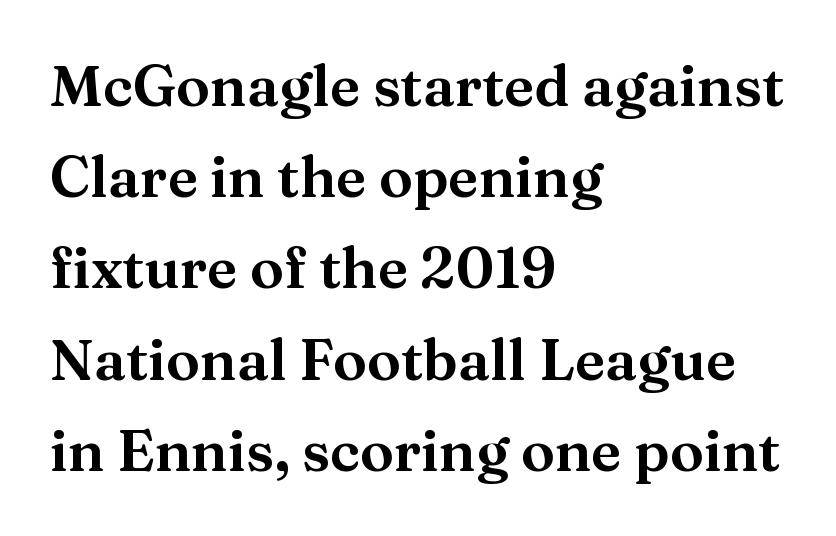
The image shows 57 px serif type, upright; set left-aligned, normal line spacing (1.6x), normal letter spacing, not underlined; medium stroke contrast and a medium x-height.
